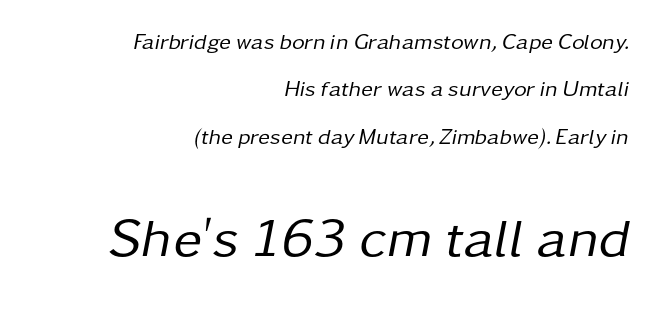
{"italic": "yes", "lean": "right", "slant_degrees": 11, "bold": "no", "weight": "regular", "width": "normal", "stroke_contrast": "low", "x_height": "medium", "monospaced": "no", "underline": "no", "align": "right", "line_spacing": "loose", "line_spacing_ratio": 2.15, "letter_spacing": "normal", "letter_spacing_em": 0.0, "larger_block": "second", "size_ratio": 2.45, "glyph_px": 54}
